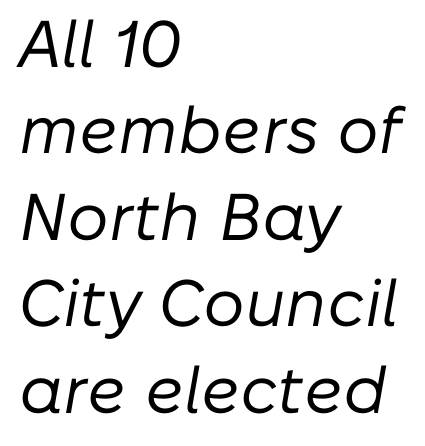
{"italic": "yes", "lean": "right", "slant_degrees": 10, "bold": "no", "weight": "regular", "width": "normal", "stroke_contrast": "low", "x_height": "medium", "monospaced": "no", "underline": "no", "align": "left", "line_spacing": "normal", "line_spacing_ratio": 1.31, "letter_spacing": "normal", "letter_spacing_em": 0.0, "glyph_px": 66}
